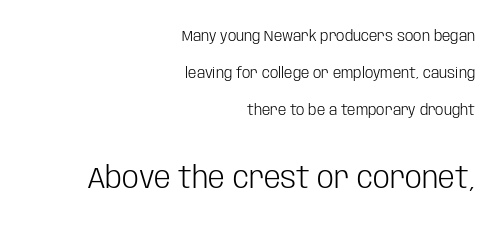
Observe the ordinary spacing: letters are neighbours, not strangers. The cut favours lightness, reaching ordinary text weight at its darkest. One glance says open: line gaps are wider than usual. Whoever set this made the second block the dominant, larger element.
